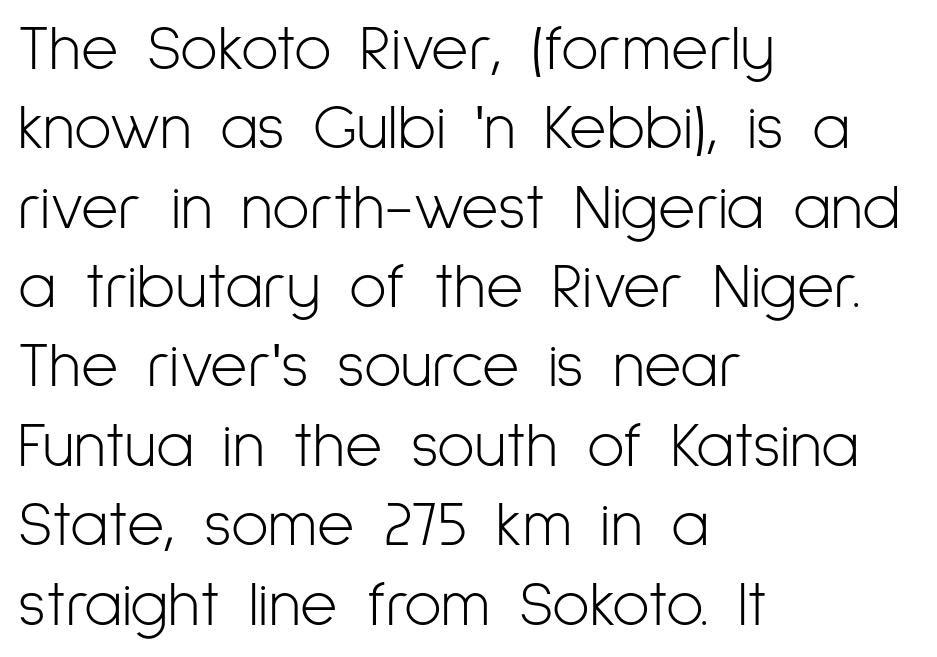
Q: Is the text bold? A: No.
Q: Is the text italic (slanted)? A: No, it is upright.
Q: Is the typeface a serif or a sans-serif typeface? A: Sans-serif.
Q: Is the text underlined? A: No.
Q: How is the paragraph aligned? A: Left-aligned.
Q: Is the spacing between letters normal or unusually wide? A: Normal.
Q: Width (condensed, normal, or wide)? A: Condensed.
Q: Stroke contrast? A: Low.
Q: x-height? A: Medium.
Q: Monospaced? A: No.
